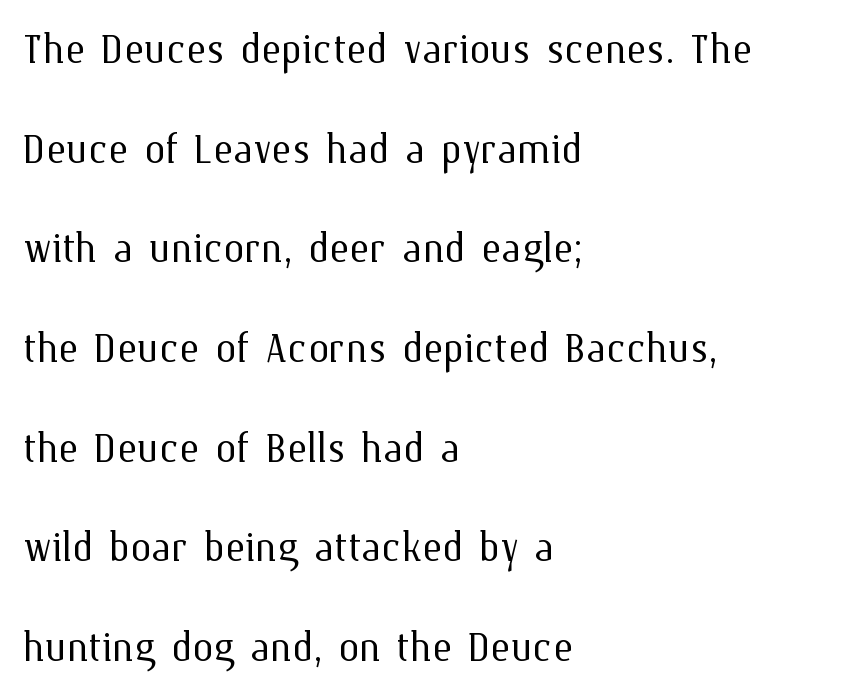
{"italic": "no", "bold": "no", "weight": "light", "width": "normal", "stroke_contrast": "medium", "x_height": "medium", "monospaced": "no", "underline": "no", "align": "left", "line_spacing_ratio": 1.88, "letter_spacing": "normal", "letter_spacing_em": 0.0, "glyph_px": 53}
